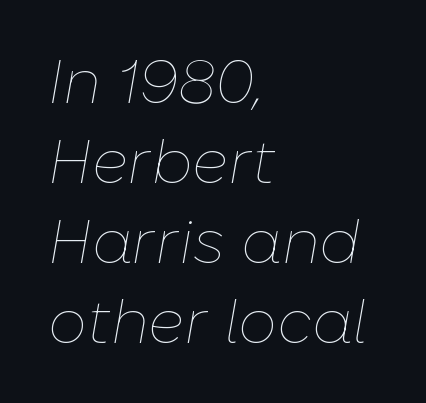
The space between consecutive lines is moderate. Stroke mass is kept to a normal reading level or below. The letters are slanted; this is an italic face. The typesetter chose a ragged-right arrangement here. The type is set solid horizontally, with unmodified tracking.
